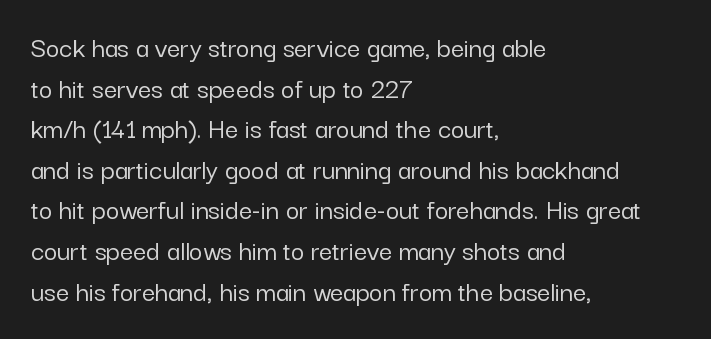
{"serif": "no", "italic": "no", "width": "normal", "stroke_contrast": "low", "x_height": "medium", "monospaced": "no", "underline": "no", "align": "left", "line_spacing": "normal", "line_spacing_ratio": 1.4, "letter_spacing": "normal", "letter_spacing_em": 0.0, "glyph_px": 29}
